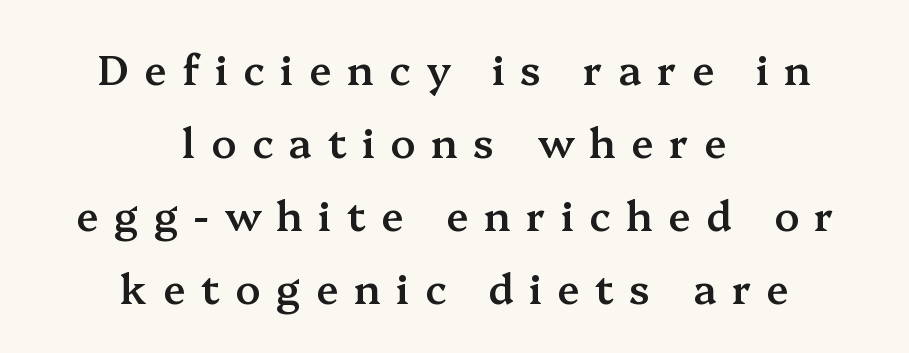
The passage shown is typed in a proportional face where columns would drift. This rendering widens character spacing well past its baseline value. Old-style or modern, the face here clearly has serifs. Only glyphs here, with clear space below each row. Weight check: semibold — heavier than regular, not quite bold.
